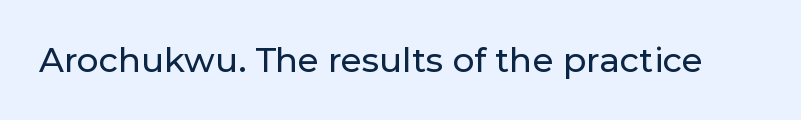
The image shows 34 px sans-serif type, upright; set normal letter spacing, not underlined; low stroke contrast and a medium x-height.
